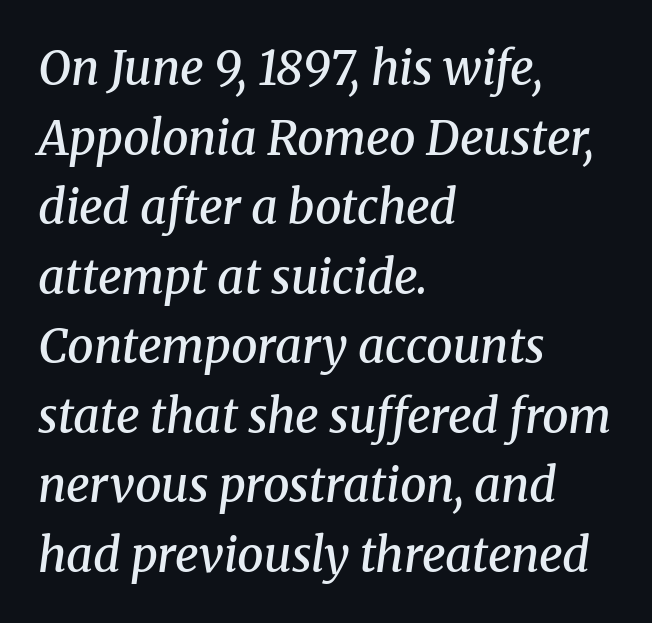
Tall strokes in this sample are angled rather than plumb. Compared with an ordinary text face, these strokes are moderately heavier — a semibold. The passage shown is typed in a proportional face where columns would drift. The area under the type is left untouched. Letterform terminals end in serifs throughout the passage.
